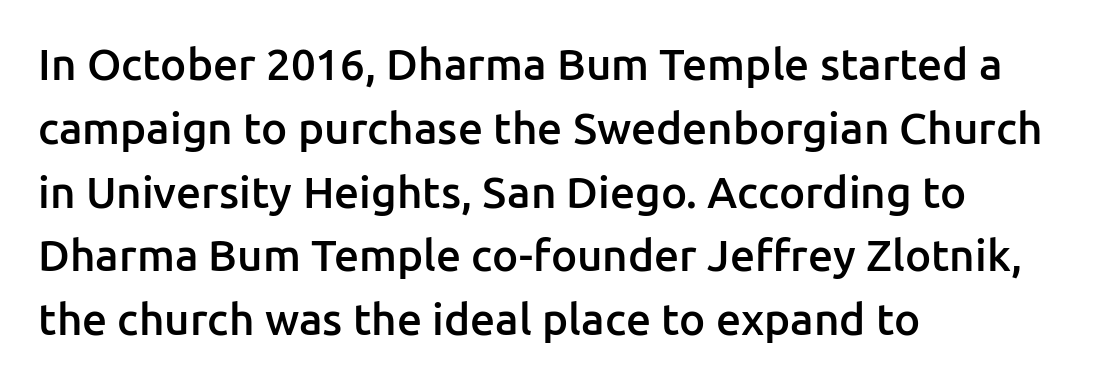
{"serif": "no", "italic": "no", "bold": "semi", "weight": "semibold", "width": "normal", "stroke_contrast": "low", "x_height": "medium", "monospaced": "no", "underline": "no", "align": "left", "line_spacing": "normal", "line_spacing_ratio": 1.45, "letter_spacing": "normal", "letter_spacing_em": 0.0, "glyph_px": 44}
